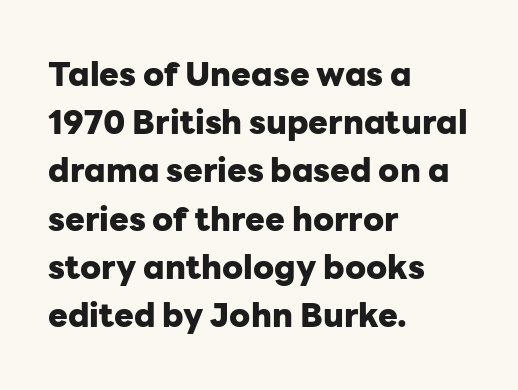
Students, note that the glyphs here touch the page at normal intervals. Unlike italic type, these characters show no tilt at all. Is this a fixed-width face? No — the glyphs have proportional, varying widths. The typeface chosen for these lines omits serifs.
